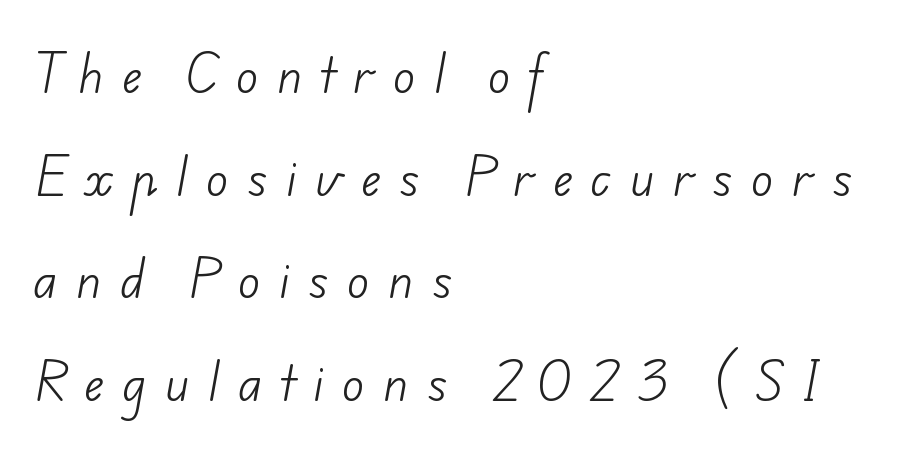
Q: Is the text bold? A: No.
Q: Is the typeface a serif or a sans-serif typeface? A: Sans-serif.
Q: Is the text underlined? A: No.
Q: How is the paragraph aligned? A: Left-aligned.
Q: Is the spacing between letters normal or unusually wide? A: Unusually wide.
Q: Is the spacing between lines tight, normal or loose? A: Loose.
Q: Width (condensed, normal, or wide)? A: Normal.
Q: Stroke contrast? A: Low.
Q: x-height? A: Small.
Q: Monospaced? A: No.
